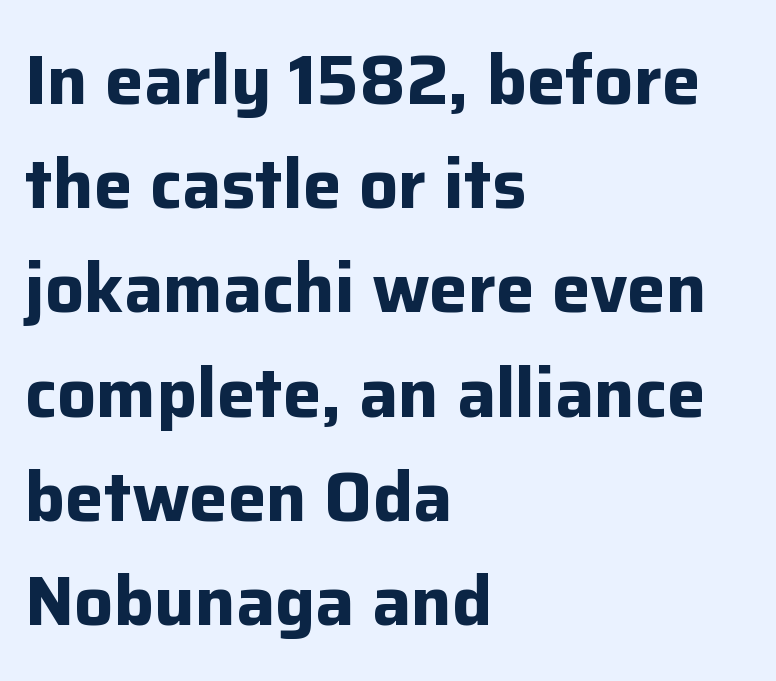
Are there feet on the stems? There aren't — it's a sans. No extra tracking has been applied to these lines. Do the characters align in a grid? No, the font is proportional. The paragraph has a hard left edge and a soft right edge. Beneath every word, the page is bare.
